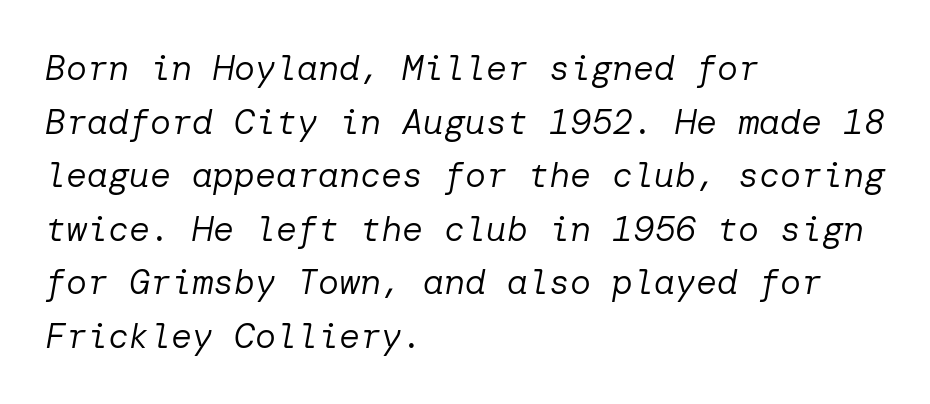
In CSS terms this would be text-align: left. Leading matches the norm, producing a regular column. Observe the ordinary spacing: letters are neighbours, not strangers. The rendering applies a slant to the glyphs. Ink coverage per letter is moderate at most. Decoration check: the copy has no underline.
